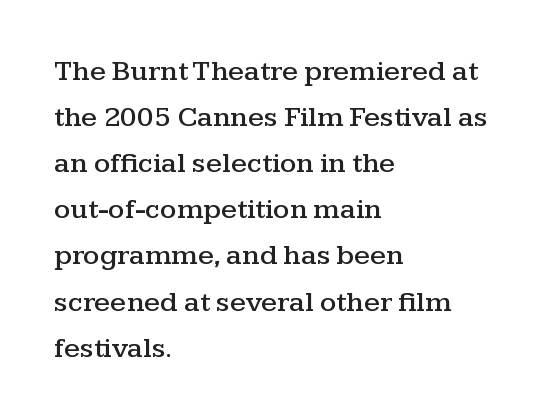
The image shows 29 px wide serif type, upright; set left-aligned, normal line spacing (1.59x), normal letter spacing, not underlined; medium stroke contrast and a medium x-height.
